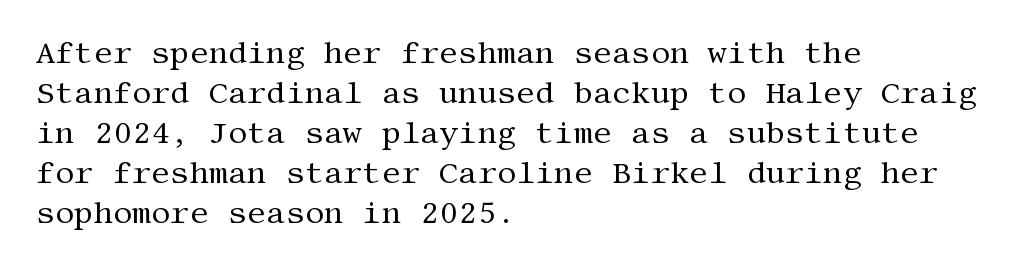
Q: Is the text bold? A: No.
Q: Is the text italic (slanted)? A: No, it is upright.
Q: Is the typeface a serif or a sans-serif typeface? A: Serif.
Q: Is the text underlined? A: No.
Q: How is the paragraph aligned? A: Left-aligned.
Q: Is the spacing between letters normal or unusually wide? A: Normal.
Q: Is the spacing between lines tight, normal or loose? A: Normal.
Q: Width (condensed, normal, or wide)? A: Normal.
Q: Stroke contrast? A: Medium.
Q: x-height? A: Large.
